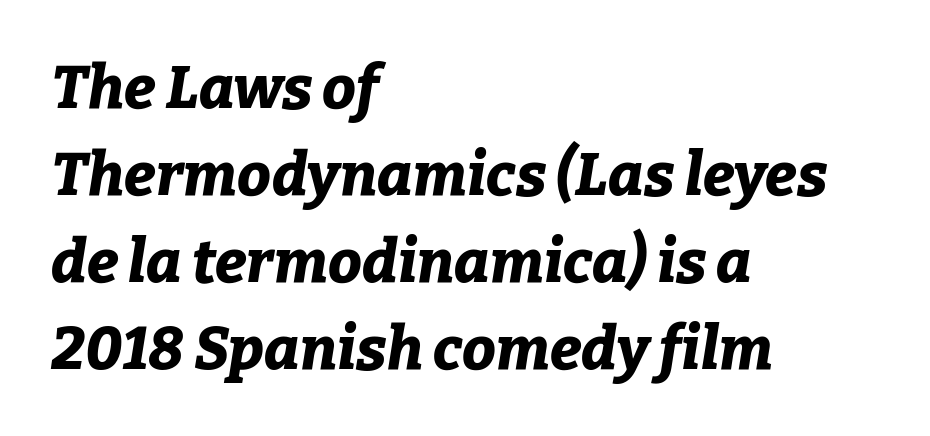
The image shows 60 px bold type, italic (leaning right); set left-aligned, normal line spacing (1.45x), normal letter spacing, not underlined; low stroke contrast and a medium x-height.
